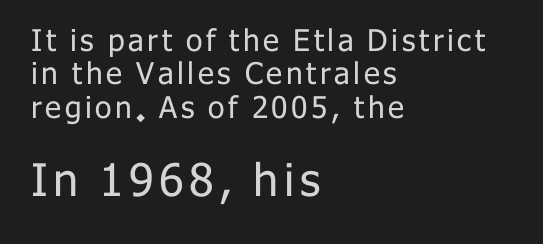
Q: Is the text bold? A: No.
Q: Is the text italic (slanted)? A: No, it is upright.
Q: Is the typeface a serif or a sans-serif typeface? A: Sans-serif.
Q: Is the text underlined? A: No.
Q: How is the paragraph aligned? A: Left-aligned.
Q: Is the spacing between lines tight, normal or loose? A: Tight.
Q: Which block of text is set in a larger size, the first (top) or the second (bottom)? A: The second (bottom) one.
Q: Width (condensed, normal, or wide)? A: Normal.
Q: Stroke contrast? A: Low.
Q: x-height? A: Medium.
Q: Monospaced? A: No.
